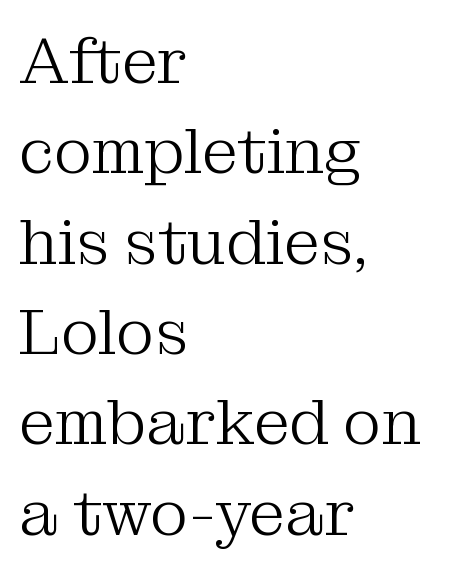
{"serif": "yes", "italic": "no", "bold": "no", "weight": "light", "width": "normal", "stroke_contrast": "medium", "x_height": "medium", "monospaced": "no", "underline": "no", "align": "left", "line_spacing": "normal", "line_spacing_ratio": 1.39, "letter_spacing": "normal", "letter_spacing_em": 0.0, "glyph_px": 65}
